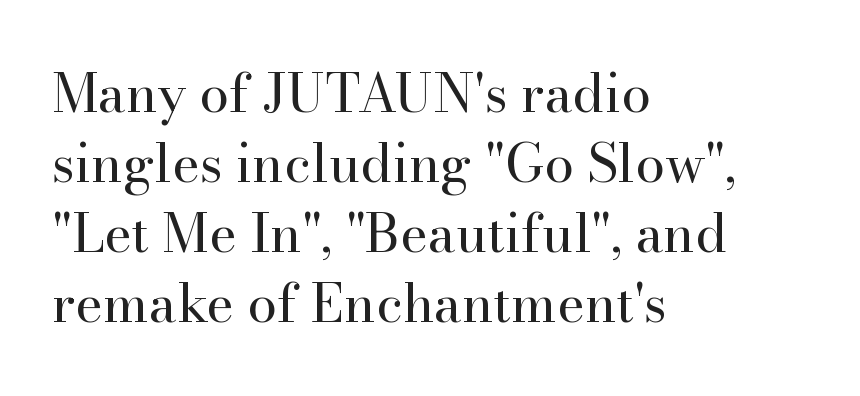
The image shows 53 px regular-weight serif type, upright; set left-aligned, normal line spacing (1.32x), normal letter spacing, not underlined; high stroke contrast and a small x-height.
